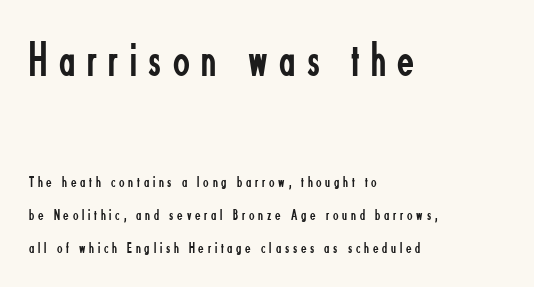
The image shows 49 px regular-weight, condensed sans-serif type, upright; set left-aligned, loose line spacing (2.09x), unusually wide letter spacing (+0.24 em), not underlined; the first (top) block is 3.06x larger; low stroke contrast and a small x-height.
